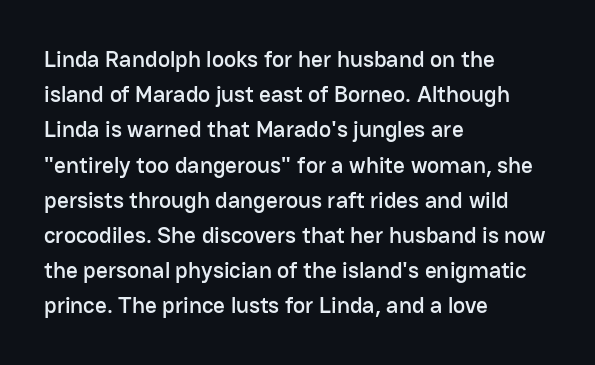
Q: Is the text italic (slanted)? A: No, it is upright.
Q: Is the text underlined? A: No.
Q: How is the paragraph aligned? A: Left-aligned.
Q: Is the spacing between letters normal or unusually wide? A: Normal.
Q: Is the spacing between lines tight, normal or loose? A: Normal.
